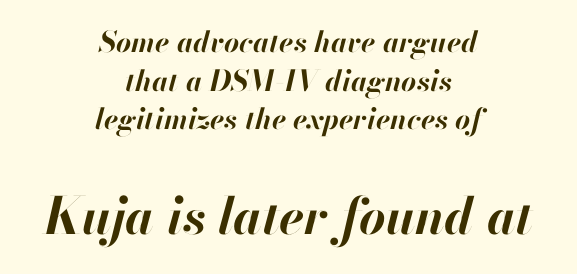
The image shows 51 px bold type, italic (leaning right); set centered, normal line spacing (1.33x), normal letter spacing, not underlined; the second (bottom) block is 1.76x larger; high stroke contrast and a small x-height.
